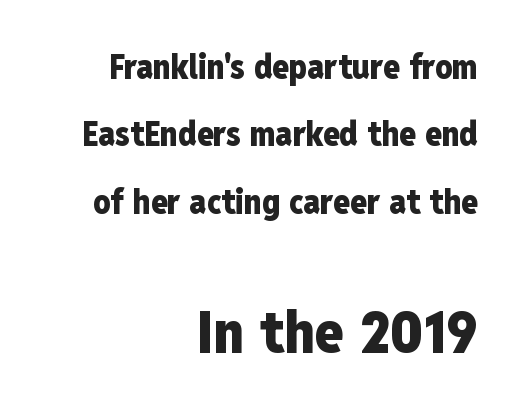
Airy leading. Are there feet on the stems? There aren't — it's a sans. You could not count columns in this text — the font is proportionally spaced. The composition opens small and finishes big. A clean baseline with only descenders dipping below it. Caption: standard tracking, unaltered.
